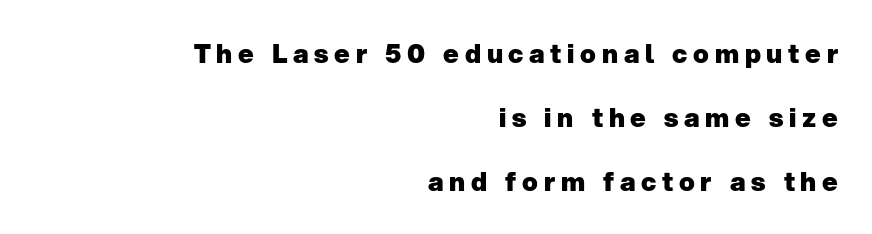
What's the leading like? Stretched, with rows far apart. Leftover space on each line is placed entirely before the opening word. You'd pick this weight for a headline — it's a proper bold. The letters stand upright; this is a roman face. Short note: letters widely spaced.
